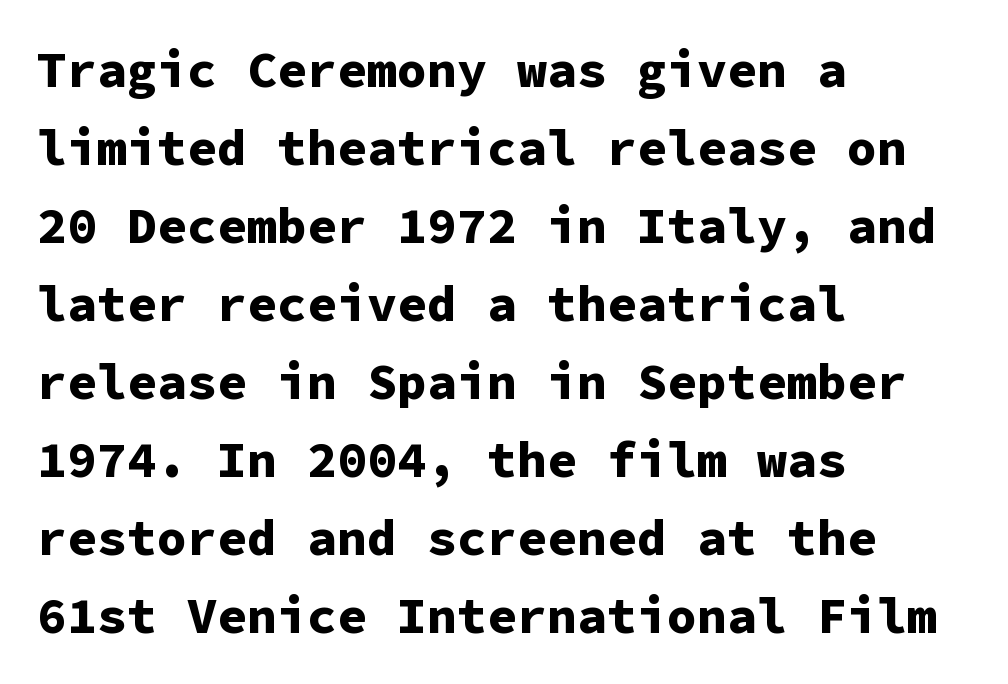
{"serif": "no", "italic": "no", "bold": "yes", "weight": "bold", "width": "normal", "stroke_contrast": "low", "x_height": "medium", "monospaced": "yes", "underline": "no", "align": "left", "line_spacing": "normal", "line_spacing_ratio": 1.56, "letter_spacing": "normal", "letter_spacing_em": 0.0, "glyph_px": 50}
